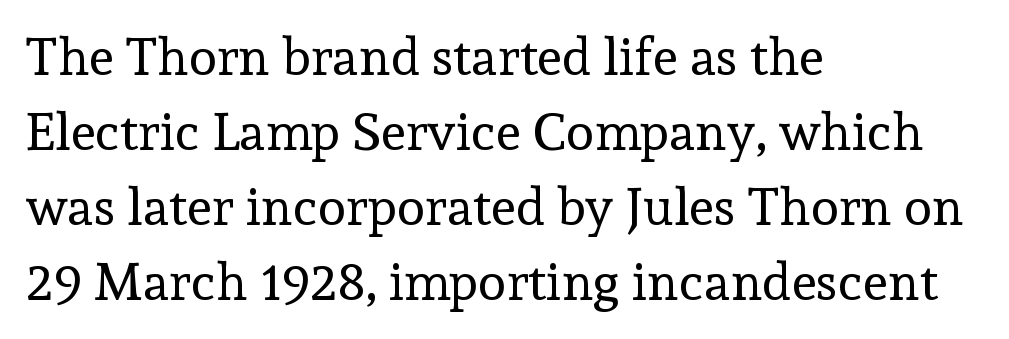
The image shows 52 px regular-weight serif type, upright; set left-aligned, normal line spacing (1.44x), normal letter spacing, not underlined; a medium x-height.
